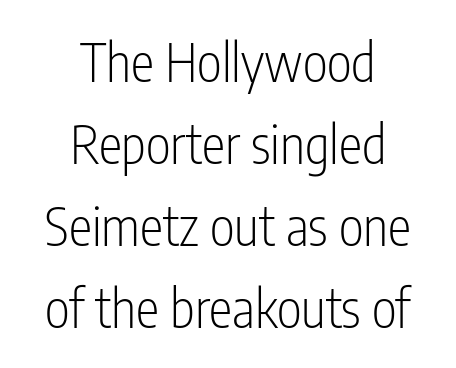
{"serif": "no", "italic": "no", "bold": "no", "weight": "light", "width": "condensed", "stroke_contrast": "low", "x_height": "medium", "monospaced": "no", "underline": "no", "align": "center", "line_spacing": "normal", "line_spacing_ratio": 1.55, "letter_spacing": "normal", "letter_spacing_em": 0.0, "glyph_px": 53}
